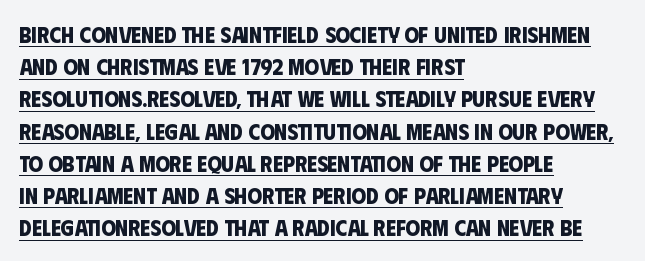
{"bold": "yes", "underline": "yes", "align": "left", "line_spacing": "normal", "line_spacing_ratio": 1.4, "letter_spacing": "normal", "letter_spacing_em": 0.0, "glyph_px": 23}
